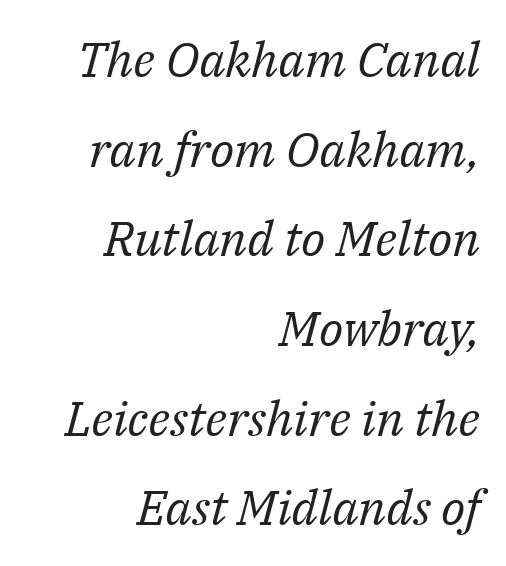
The image shows 49 px regular-weight serif type, italic (leaning right); set right-aligned, line spacing 1.83x, normal letter spacing, not underlined; medium stroke contrast and a medium x-height.
